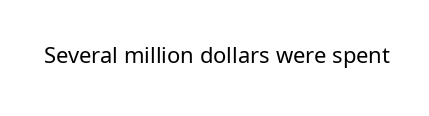
{"italic": "no", "bold": "no", "underline": "no", "letter_spacing": "normal", "letter_spacing_em": 0.0, "glyph_px": 22}
